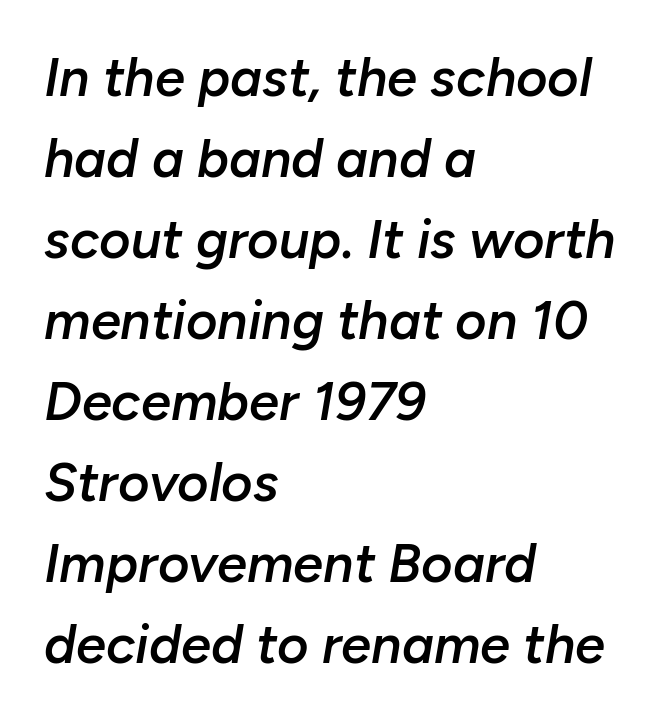
The image shows 54 px semibold type, italic (leaning right); set left-aligned, normal line spacing (1.5x), normal letter spacing, not underlined; low stroke contrast and a medium x-height.
